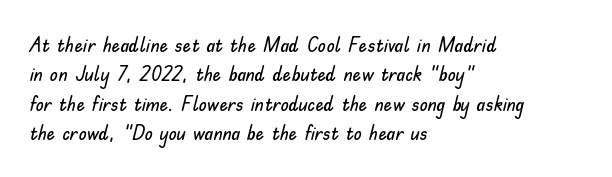
{"underline": "no", "align": "left", "line_spacing": "normal", "line_spacing_ratio": 1.4, "letter_spacing": "normal", "letter_spacing_em": 0.0, "glyph_px": 21}
